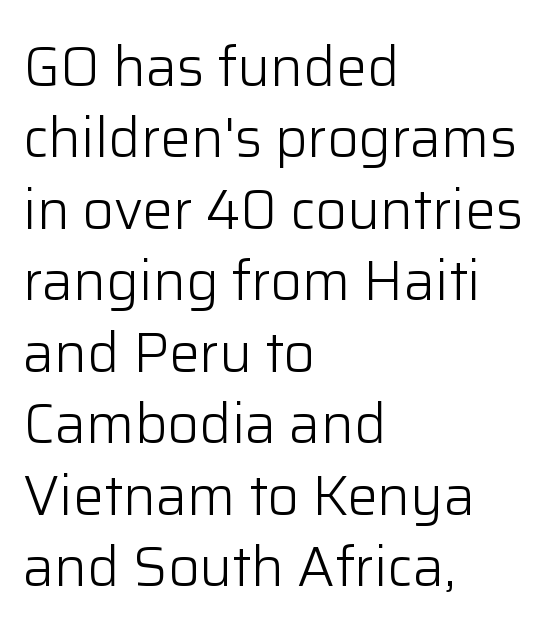
{"serif": "no", "italic": "no", "bold": "no", "weight": "light", "width": "normal", "stroke_contrast": "low", "x_height": "medium", "monospaced": "no", "underline": "no", "align": "left", "line_spacing": "normal", "line_spacing_ratio": 1.3, "letter_spacing": "normal", "letter_spacing_em": 0.0, "glyph_px": 55}
